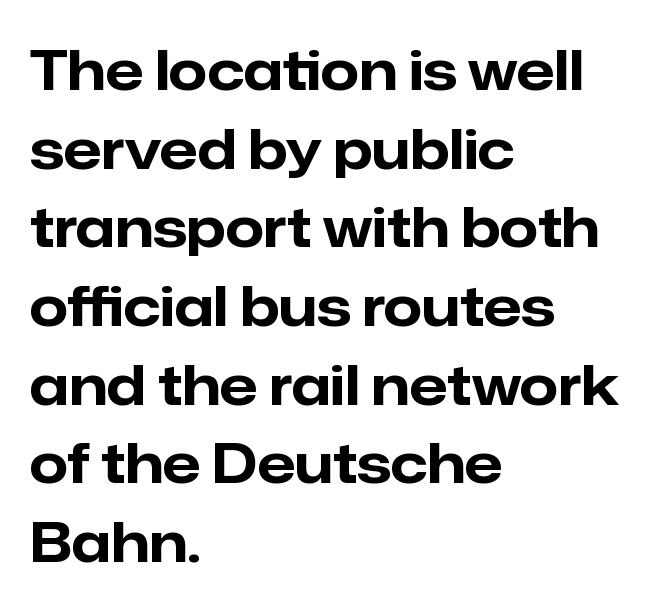
{"serif": "no", "italic": "no", "bold": "yes", "weight": "bold", "width": "normal", "stroke_contrast": "low", "x_height": "medium", "monospaced": "no", "underline": "no", "align": "left", "line_spacing": "normal", "line_spacing_ratio": 1.43, "letter_spacing": "normal", "letter_spacing_em": 0.0, "glyph_px": 55}
